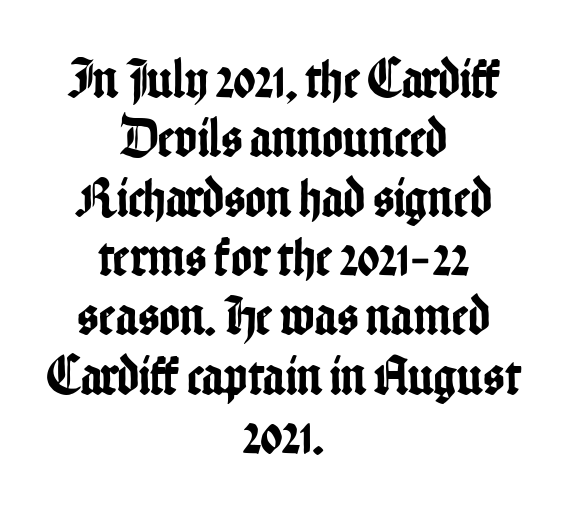
Q: Is the text italic (slanted)? A: No, it is upright.
Q: Is the typeface a serif or a sans-serif typeface? A: Sans-serif.
Q: Is the text underlined? A: No.
Q: How is the paragraph aligned? A: Centered.
Q: Is the spacing between letters normal or unusually wide? A: Normal.
Q: Is the spacing between lines tight, normal or loose? A: Tight.
Q: Width (condensed, normal, or wide)? A: Condensed.
Q: Stroke contrast? A: Low.
Q: x-height? A: Medium.
Q: Monospaced? A: No.
